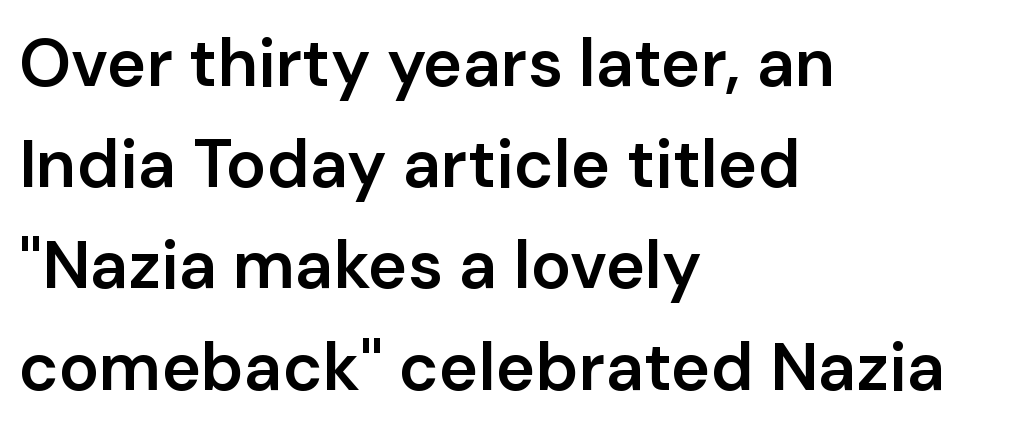
Q: Is the text bold? A: Semi-bold.
Q: Is the text italic (slanted)? A: No, it is upright.
Q: Is the typeface a serif or a sans-serif typeface? A: Sans-serif.
Q: Is the text underlined? A: No.
Q: How is the paragraph aligned? A: Left-aligned.
Q: Is the spacing between letters normal or unusually wide? A: Normal.
Q: Is the spacing between lines tight, normal or loose? A: Normal.
Q: Width (condensed, normal, or wide)? A: Normal.
Q: Stroke contrast? A: Low.
Q: x-height? A: Medium.
Q: Monospaced? A: No.
